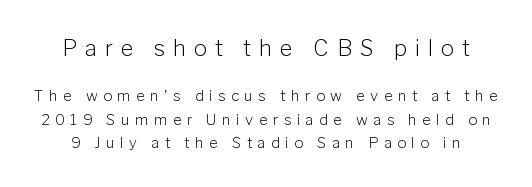
The image shows 22 px text type, upright; set normal line spacing (1.57x), unusually wide letter spacing (+0.36 em), not underlined; the first (top) block is 1.47x larger.
